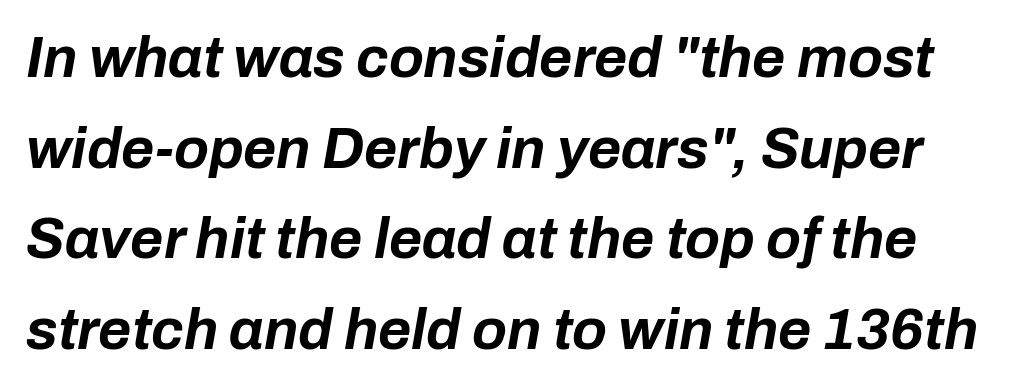
{"italic": "yes", "lean": "right", "slant_degrees": 10, "bold": "yes", "weight": "bold", "width": "normal", "stroke_contrast": "low", "x_height": "medium", "monospaced": "no", "underline": "no", "line_spacing": "normal", "line_spacing_ratio": 1.59, "letter_spacing": "normal", "letter_spacing_em": 0.0, "glyph_px": 57}
